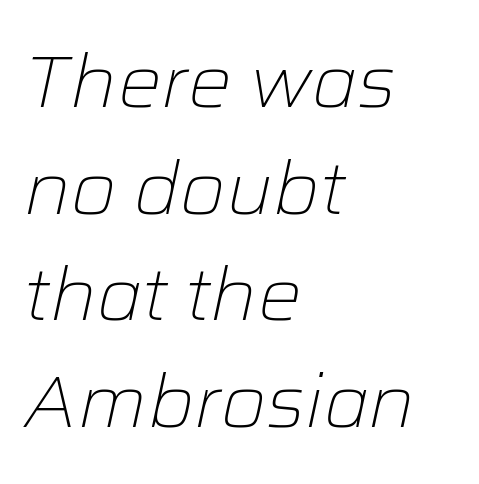
The image shows 73 px light type, italic (leaning right); set left-aligned, normal line spacing (1.46x), normal letter spacing, not underlined; low stroke contrast and a medium x-height.
